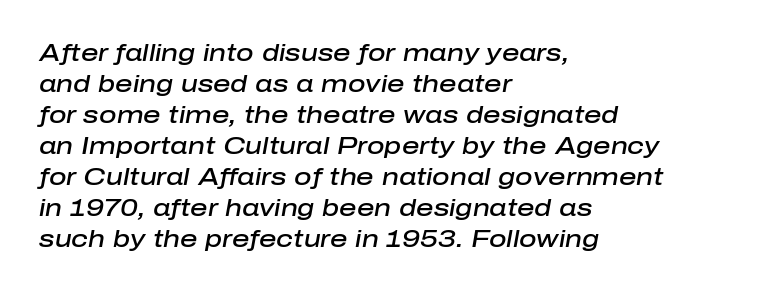
These lines sit exactly where default settings would place them. Unmarked baselines from the first word to the last. The rag falls on the right side of this text block. Look at the tracking — it's just the regular setting, nothing added. Typesetter's note: demi weight, one step under bold.
